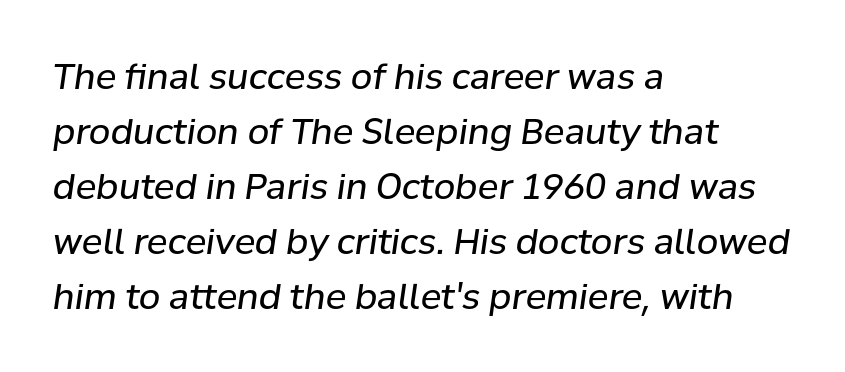
The image shows 35 px regular-weight type, italic (leaning right); set left-aligned, normal line spacing (1.57x), normal letter spacing, not underlined; low stroke contrast and a medium x-height.
